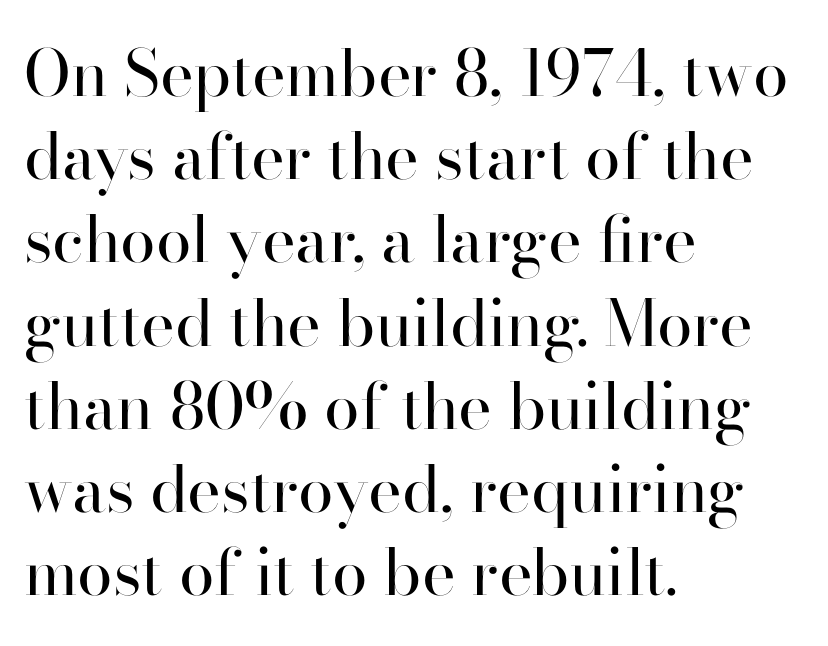
Q: Is the text bold? A: No.
Q: Is the text italic (slanted)? A: No, it is upright.
Q: Is the typeface a serif or a sans-serif typeface? A: Serif.
Q: Is the text underlined? A: No.
Q: How is the paragraph aligned? A: Left-aligned.
Q: Is the spacing between letters normal or unusually wide? A: Normal.
Q: Is the spacing between lines tight, normal or loose? A: Normal.
Q: Width (condensed, normal, or wide)? A: Normal.
Q: Stroke contrast? A: High.
Q: x-height? A: Small.
Q: Monospaced? A: No.
